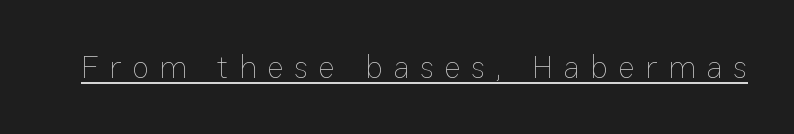
Q: Is the text bold? A: No.
Q: Is the text italic (slanted)? A: No, it is upright.
Q: Is the text underlined? A: Yes.
Q: Is the spacing between letters normal or unusually wide? A: Unusually wide.
Q: Width (condensed, normal, or wide)? A: Normal.
Q: Stroke contrast? A: Low.
Q: x-height? A: Medium.
Q: Monospaced? A: No.
